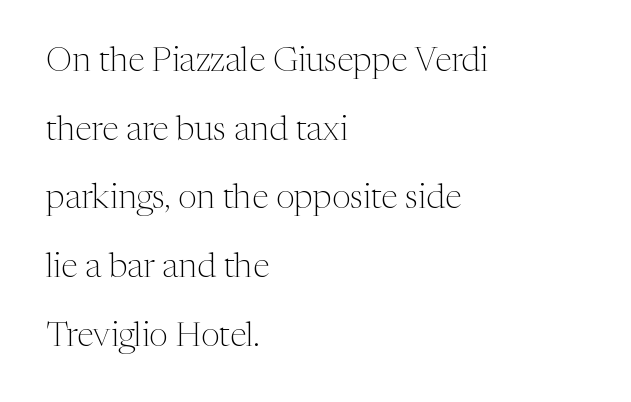
{"serif": "yes", "italic": "no", "bold": "no", "weight": "light", "width": "normal", "stroke_contrast": "medium", "x_height": "medium", "monospaced": "no", "underline": "no", "align": "left", "line_spacing": "loose", "line_spacing_ratio": 2.02, "letter_spacing": "normal", "letter_spacing_em": 0.0, "glyph_px": 34}
